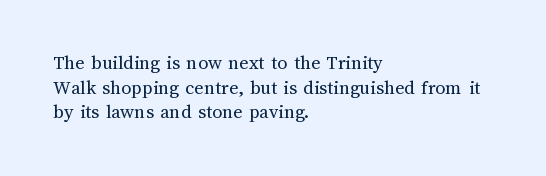
Q: Is the text bold? A: No.
Q: Is the text italic (slanted)? A: No, it is upright.
Q: Is the text underlined? A: No.
Q: How is the paragraph aligned? A: Left-aligned.
Q: Is the spacing between letters normal or unusually wide? A: Normal.
